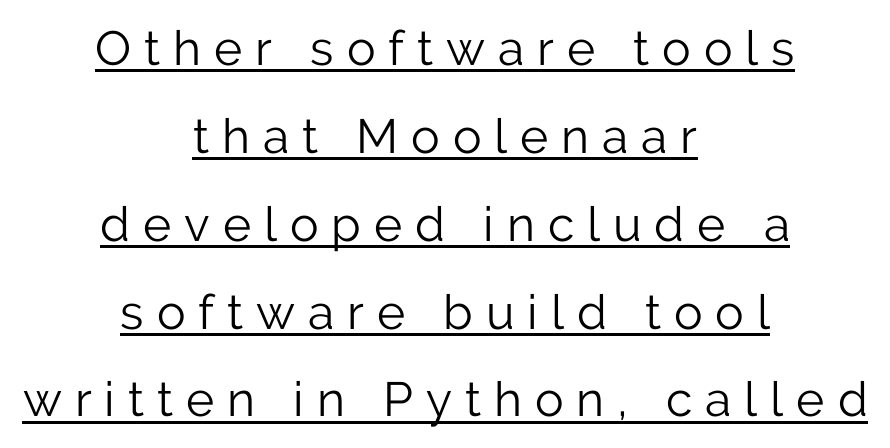
{"serif": "no", "italic": "no", "bold": "no", "weight": "light", "width": "normal", "stroke_contrast": "low", "x_height": "medium", "monospaced": "no", "underline": "yes", "align": "center", "line_spacing_ratio": 1.83, "letter_spacing": "wide", "letter_spacing_em": 0.27, "glyph_px": 48}
